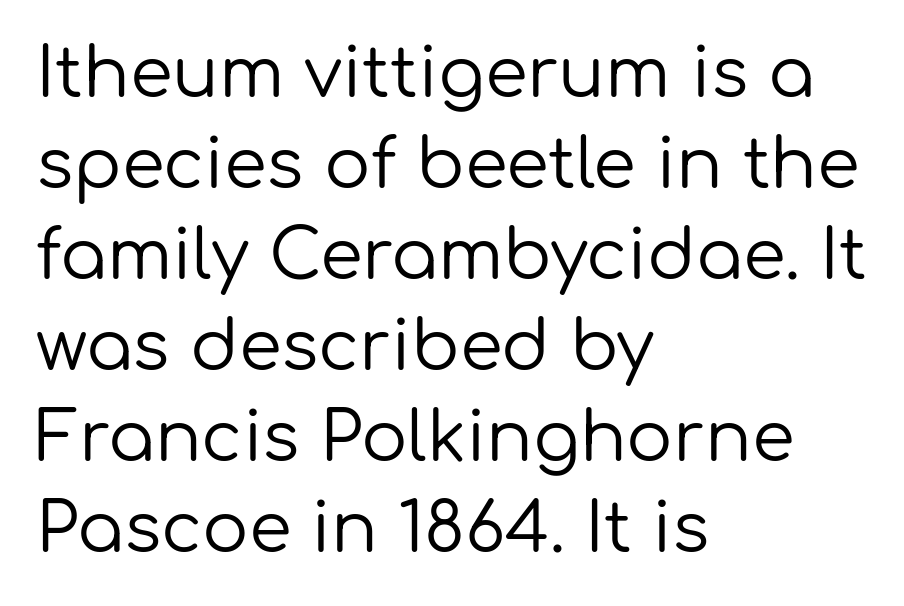
The image shows 69 px regular-weight sans-serif type, upright; set left-aligned, normal line spacing (1.32x), normal letter spacing, not underlined; low stroke contrast and a medium x-height.
